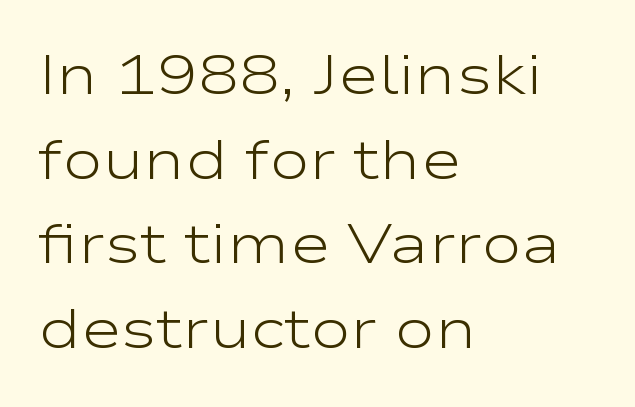
The letters look calm and open, with moderate or lighter stems. Only glyphs here, with clear space below each row. When letters stand straight like this, we call the style roman or upright. The lines sit at an ordinary, default distance from one another.
